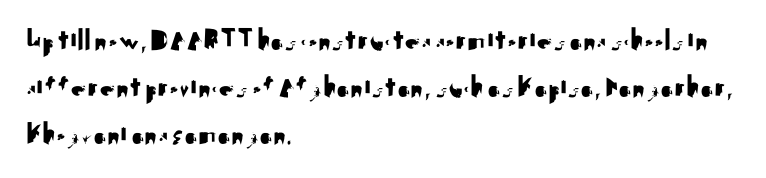
Style check: upright. Has an underline been added? It has not. The designer left line spacing at the default. The designer went with a sans here, leaving each stem footless. The rag falls on the right side of this text block.
